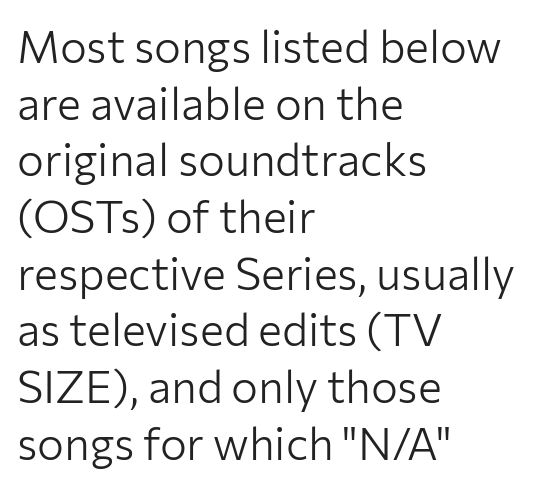
{"serif": "no", "italic": "no", "bold": "no", "weight": "light", "width": "normal", "stroke_contrast": "low", "x_height": "medium", "monospaced": "no", "underline": "no", "align": "left", "line_spacing": "normal", "line_spacing_ratio": 1.26, "letter_spacing": "normal", "letter_spacing_em": 0.0, "glyph_px": 45}
